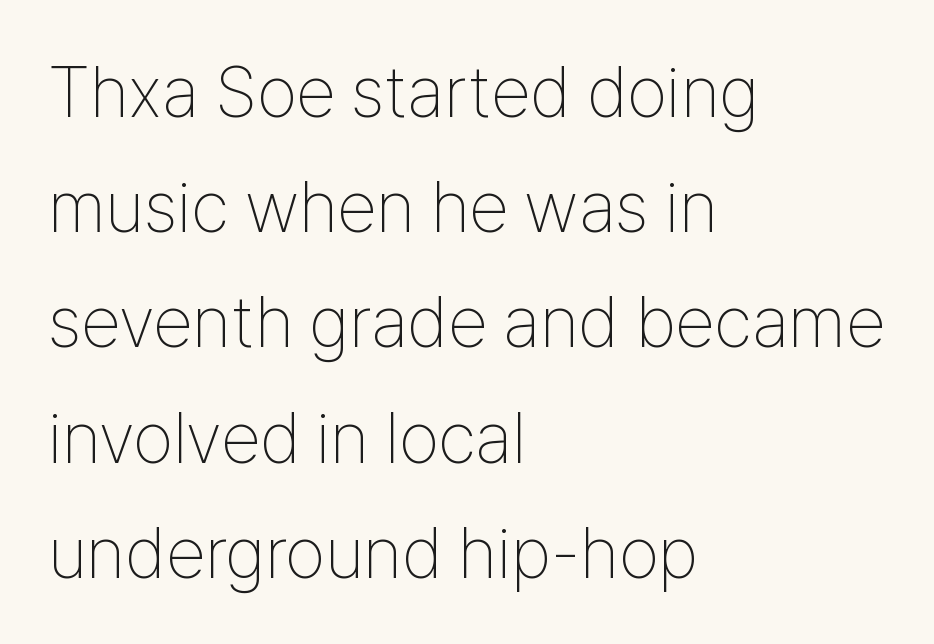
Summary of weight: not heavy and not bold. In terms of letterform style, serifs are entirely absent. Every row of glyphs begins at an identical x-position on the left. In terms of posture, this sample is upright. Spacing between characters is what you'd get straight out of the box.
